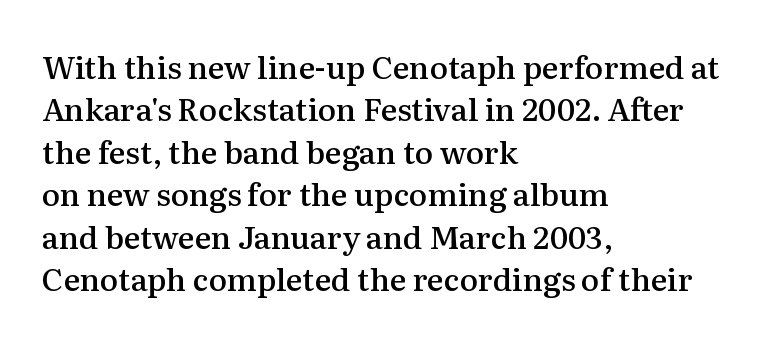
Q: Is the text bold? A: Semi-bold.
Q: Is the text italic (slanted)? A: No, it is upright.
Q: Is the typeface a serif or a sans-serif typeface? A: Serif.
Q: Is the text underlined? A: No.
Q: How is the paragraph aligned? A: Left-aligned.
Q: Is the spacing between letters normal or unusually wide? A: Normal.
Q: Is the spacing between lines tight, normal or loose? A: Normal.
Q: Width (condensed, normal, or wide)? A: Normal.
Q: Stroke contrast? A: Medium.
Q: x-height? A: Medium.
Q: Monospaced? A: No.
